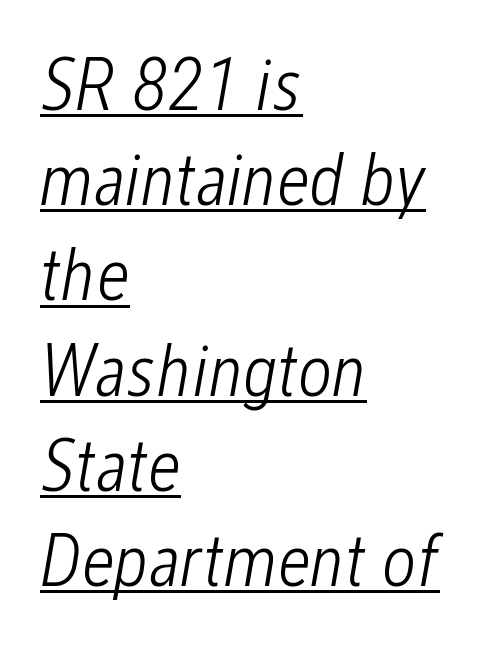
Q: Is the text bold? A: No.
Q: Is the text italic (slanted)? A: Yes, it leans right by about 12 degrees.
Q: Is the text underlined? A: Yes.
Q: How is the paragraph aligned? A: Left-aligned.
Q: Is the spacing between letters normal or unusually wide? A: Normal.
Q: Is the spacing between lines tight, normal or loose? A: Normal.
Q: Width (condensed, normal, or wide)? A: Condensed.
Q: Stroke contrast? A: Low.
Q: x-height? A: Medium.
Q: Monospaced? A: No.
